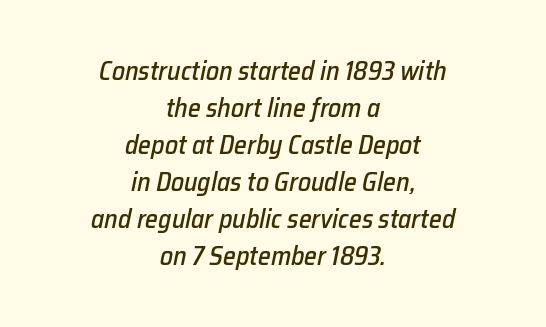
Vertical spacing — default. Italic? Definitely — the glyphs are oblique. Short note: letters normally spaced. The baseline area is clear. Alignment: centered.
